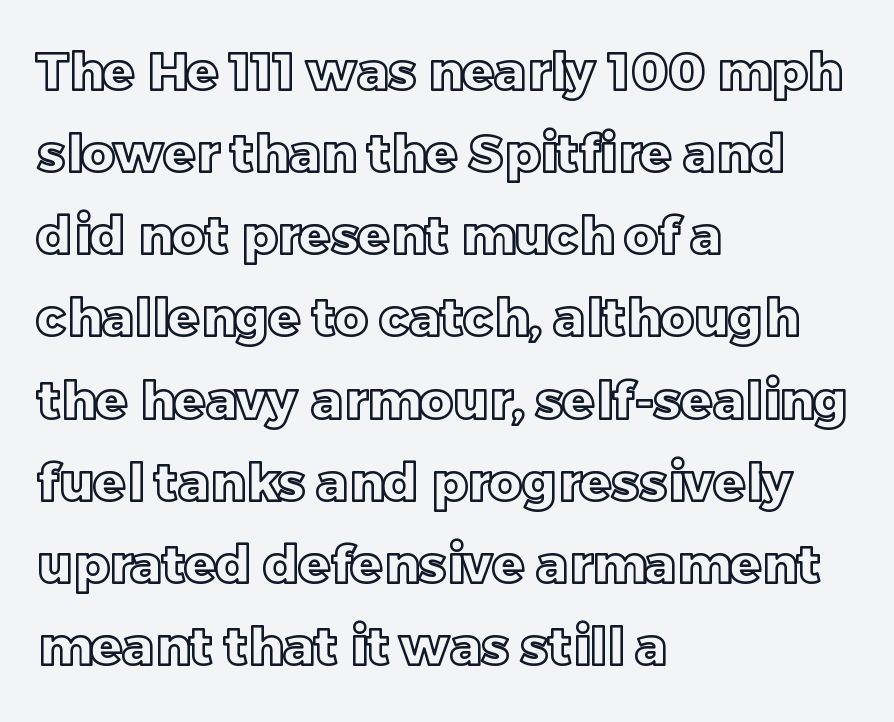
Q: Is the text italic (slanted)? A: No, it is upright.
Q: Is the text underlined? A: No.
Q: How is the paragraph aligned? A: Left-aligned.
Q: Is the spacing between letters normal or unusually wide? A: Normal.
Q: Is the spacing between lines tight, normal or loose? A: Normal.
Q: Width (condensed, normal, or wide)? A: Normal.
Q: x-height? A: Large.
Q: Monospaced? A: No.
